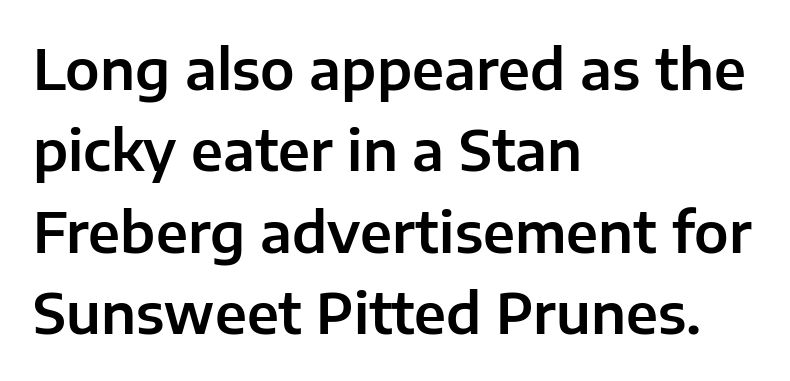
The image shows 55 px sans-serif type, upright; set left-aligned, normal line spacing (1.48x), normal letter spacing, not underlined; low stroke contrast and a medium x-height.
